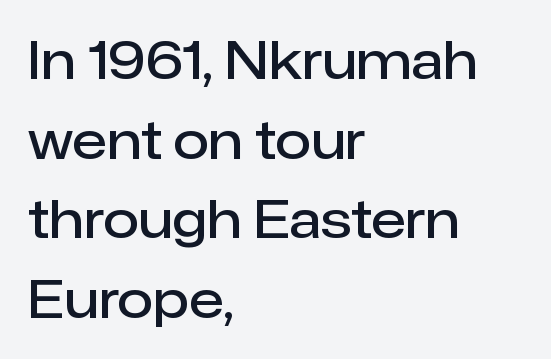
The image shows 52 px semibold sans-serif type, upright; set left-aligned, normal line spacing (1.53x), normal letter spacing, not underlined; low stroke contrast and a medium x-height.
